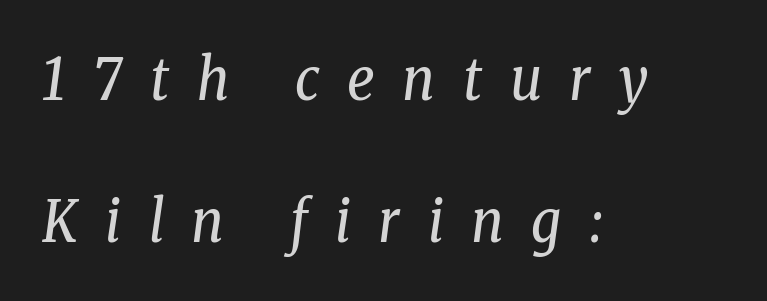
Q: Is the text bold? A: No.
Q: Is the text italic (slanted)? A: Yes, it leans right by about 8 degrees.
Q: Is the typeface a serif or a sans-serif typeface? A: Serif.
Q: Is the text underlined? A: No.
Q: How is the paragraph aligned? A: Left-aligned.
Q: Is the spacing between letters normal or unusually wide? A: Unusually wide.
Q: Is the spacing between lines tight, normal or loose? A: Loose.
Q: Width (condensed, normal, or wide)? A: Condensed.
Q: Stroke contrast? A: Low.
Q: x-height? A: Medium.
Q: Monospaced? A: No.
